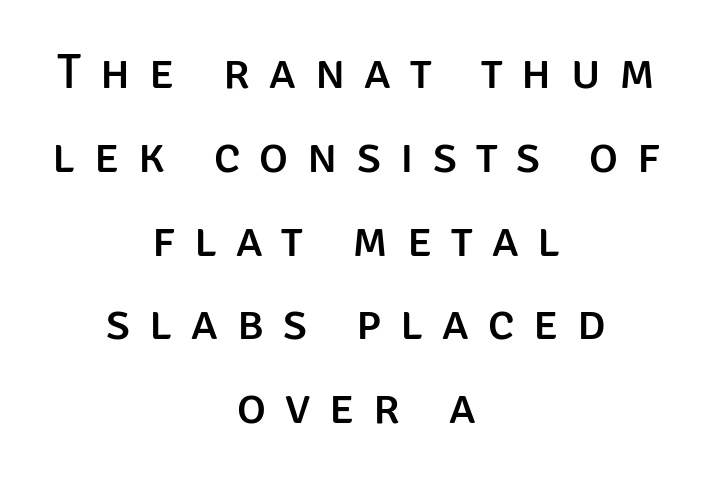
{"serif": "no", "italic": "no", "width": "normal", "stroke_contrast": "low", "x_height": "large", "monospaced": "no", "underline": "no", "align": "center", "line_spacing_ratio": 1.71, "letter_spacing": "wide", "letter_spacing_em": 0.39, "glyph_px": 49}
